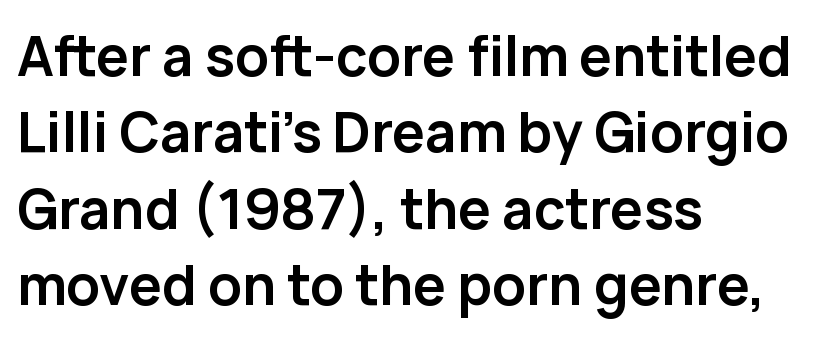
{"serif": "no", "italic": "no", "bold": "yes", "weight": "semibold", "width": "normal", "stroke_contrast": "low", "x_height": "medium", "monospaced": "no", "underline": "no", "align": "left", "line_spacing": "normal", "line_spacing_ratio": 1.39, "letter_spacing": "normal", "letter_spacing_em": 0.0, "glyph_px": 55}
